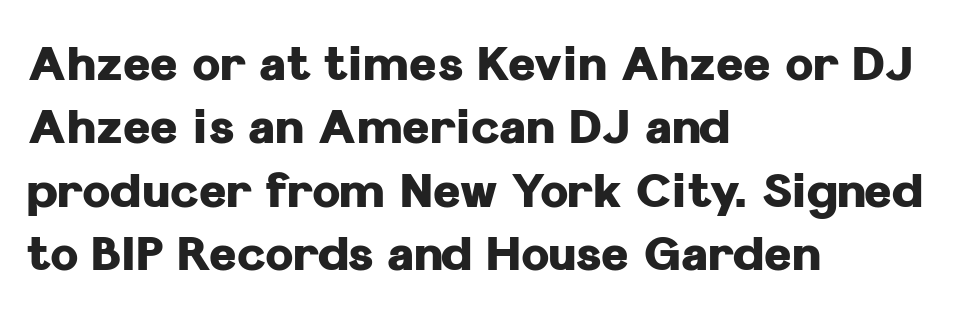
Q: Is the text bold? A: Yes.
Q: Is the text italic (slanted)? A: No, it is upright.
Q: Is the typeface a serif or a sans-serif typeface? A: Sans-serif.
Q: Is the text underlined? A: No.
Q: How is the paragraph aligned? A: Left-aligned.
Q: Is the spacing between letters normal or unusually wide? A: Normal.
Q: Is the spacing between lines tight, normal or loose? A: Normal.
Q: Width (condensed, normal, or wide)? A: Normal.
Q: Stroke contrast? A: Low.
Q: x-height? A: Medium.
Q: Monospaced? A: No.
